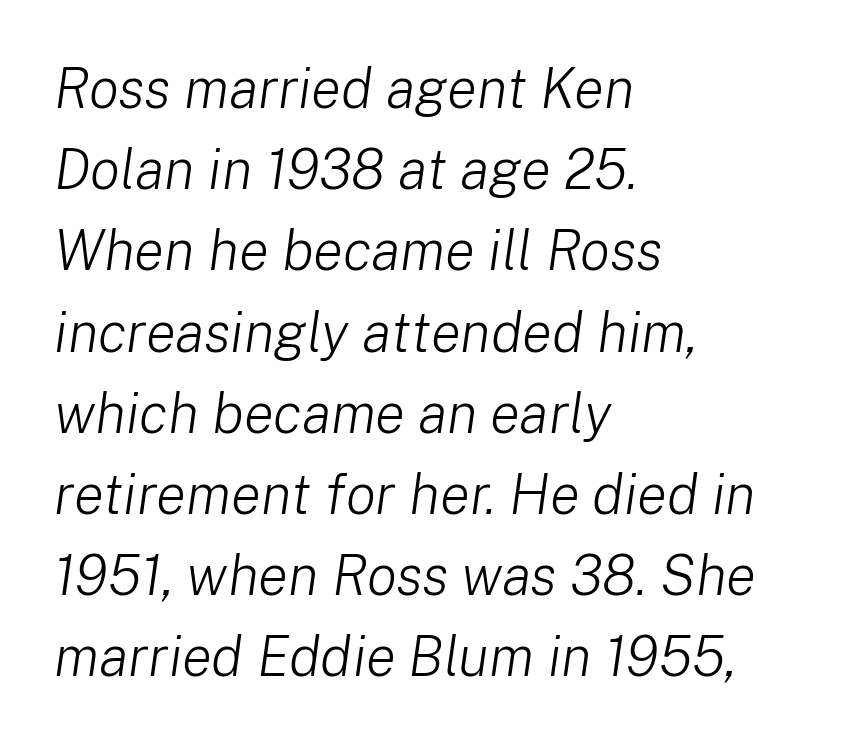
{"italic": "yes", "lean": "right", "slant_degrees": 8, "bold": "no", "weight": "light", "width": "normal", "stroke_contrast": "low", "x_height": "medium", "monospaced": "no", "underline": "no", "align": "left", "line_spacing": "normal", "line_spacing_ratio": 1.45, "letter_spacing": "normal", "letter_spacing_em": 0.0, "glyph_px": 56}
